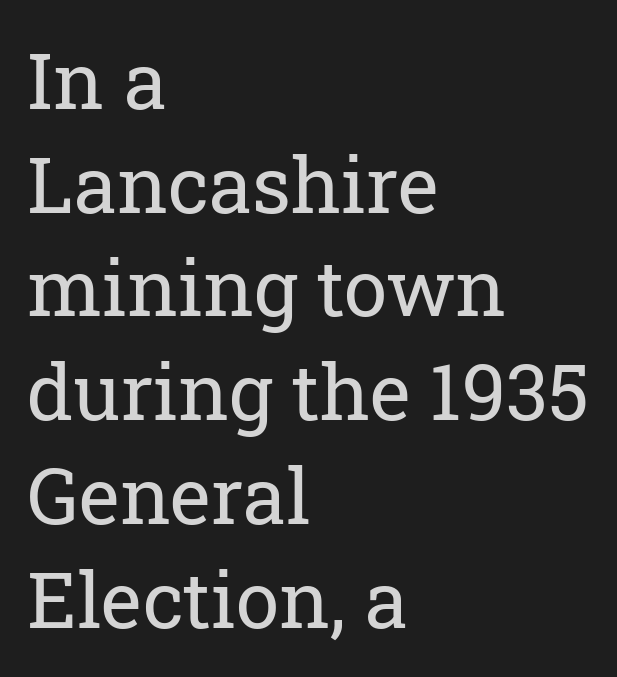
The image shows 78 px regular-weight serif type, upright; set left-aligned, normal line spacing (1.33x), normal letter spacing, not underlined; low stroke contrast and a medium x-height.
